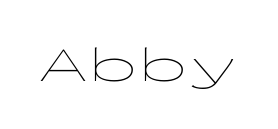
The image shows 50 px thin, wide sans-serif type, upright, monospaced; set normal letter spacing, not underlined; low stroke contrast and a medium x-height.
